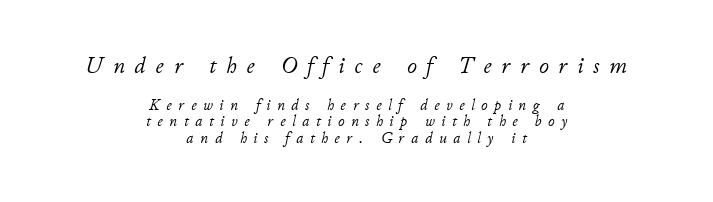
Q: Is the text bold? A: No.
Q: Is the text italic (slanted)? A: Yes, it leans right by about 11 degrees.
Q: Is the text underlined? A: No.
Q: How is the paragraph aligned? A: Centered.
Q: Is the spacing between letters normal or unusually wide? A: Unusually wide.
Q: Is the spacing between lines tight, normal or loose? A: Tight.
Q: Which block of text is set in a larger size, the first (top) or the second (bottom)? A: The first (top) one.
